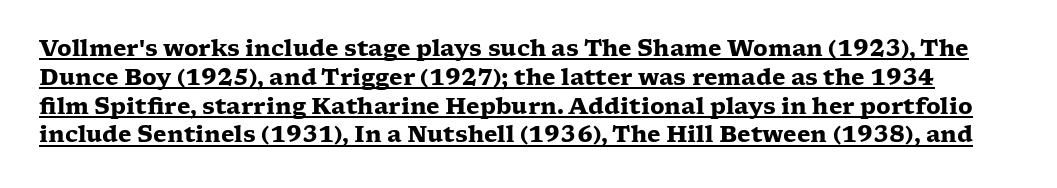
Q: Is the text bold? A: Yes.
Q: Is the text italic (slanted)? A: No, it is upright.
Q: Is the text underlined? A: Yes.
Q: Is the spacing between letters normal or unusually wide? A: Normal.
Q: Is the spacing between lines tight, normal or loose? A: Normal.
